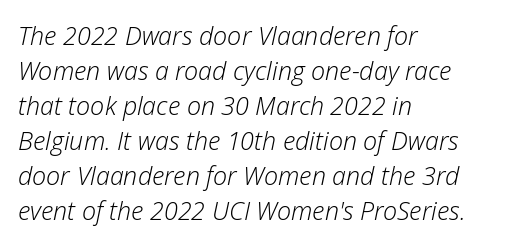
{"italic": "yes", "lean": "right", "slant_degrees": 12, "bold": "no", "underline": "no", "align": "left", "line_spacing": "normal", "line_spacing_ratio": 1.4, "letter_spacing": "normal", "letter_spacing_em": 0.0, "glyph_px": 25}
